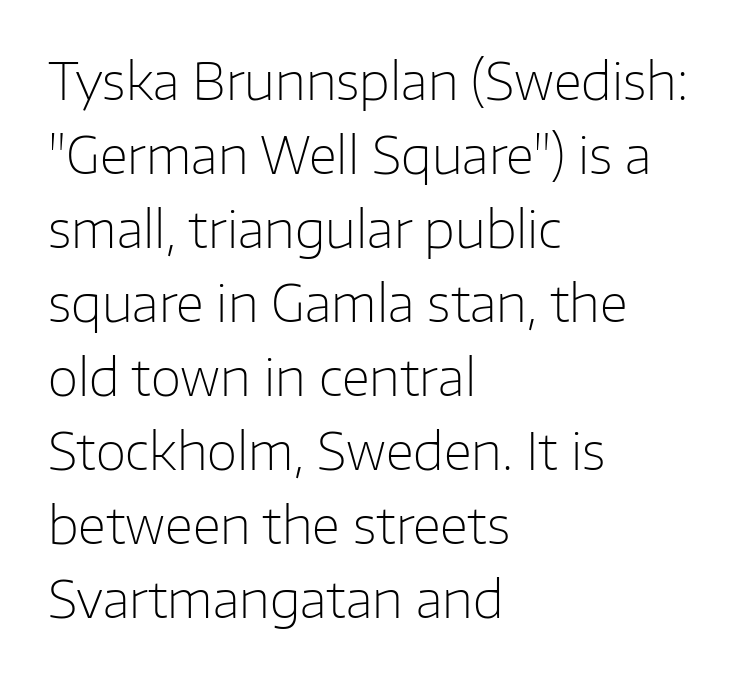
The image shows 50 px light sans-serif type, upright; set left-aligned, normal line spacing (1.48x), normal letter spacing, not underlined; low stroke contrast and a medium x-height.
